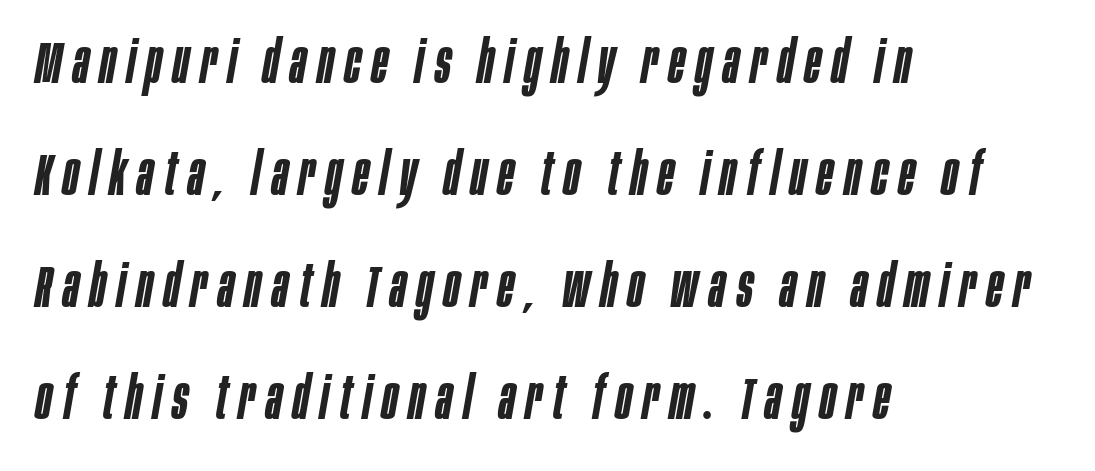
{"italic": "yes", "lean": "right", "slant_degrees": 10, "bold": "semi", "weight": "semibold", "width": "condensed", "stroke_contrast": "low", "x_height": "large", "monospaced": "no", "underline": "no", "align": "left", "line_spacing": "loose", "line_spacing_ratio": 1.9, "glyph_px": 59}
